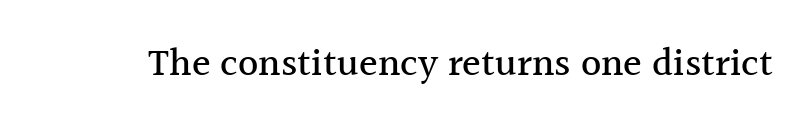
Caption: standard tracking, unaltered. You can tell it's not italic because the verticals are truly vertical. The face used here is proportionally spaced, like ordinary book or web type. Quick note: underline off. Serifs: yes, visible at the terminals of the letterforms.
